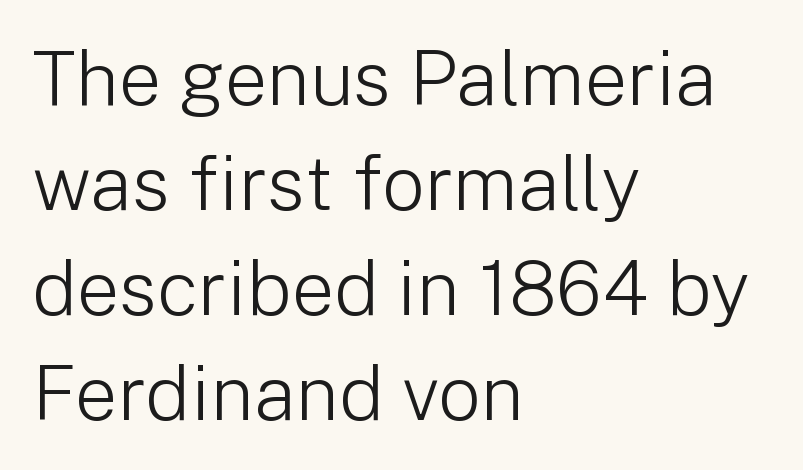
The image shows 76 px light sans-serif type, upright; set left-aligned, normal line spacing (1.38x), normal letter spacing, not underlined; low stroke contrast and a medium x-height.
